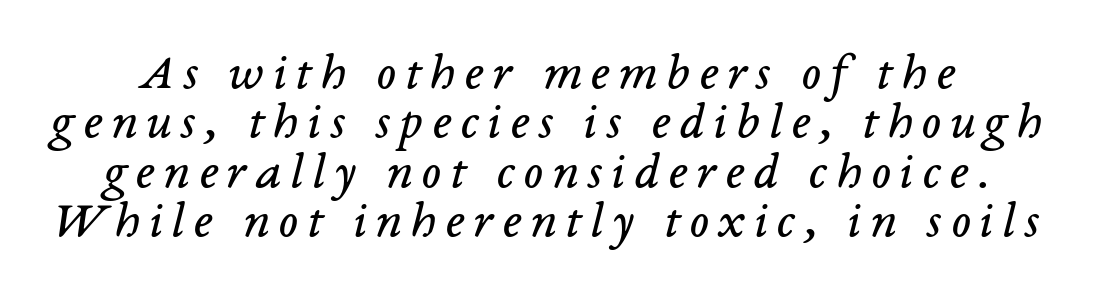
Each stroke keeps to a modest, everyday thickness or less. Do the characters align in a grid? No, the font is proportional. Tightly led — the rows are bunched. Glance below the letters and you will spot only blank space. Tall strokes in this sample are angled rather than plumb. In terms of letterform style, serifs are clearly present.
